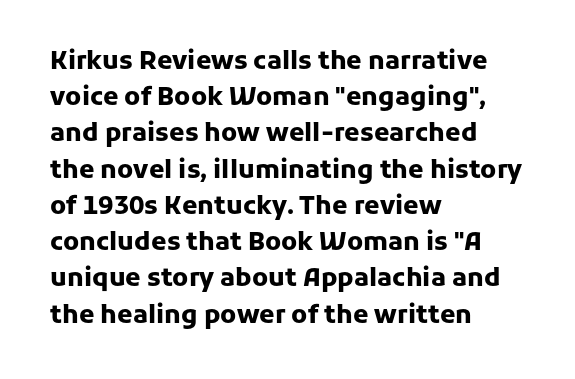
{"italic": "no", "bold": "yes", "underline": "no", "align": "left", "line_spacing": "normal", "line_spacing_ratio": 1.45, "letter_spacing": "normal", "letter_spacing_em": 0.0, "glyph_px": 25}
